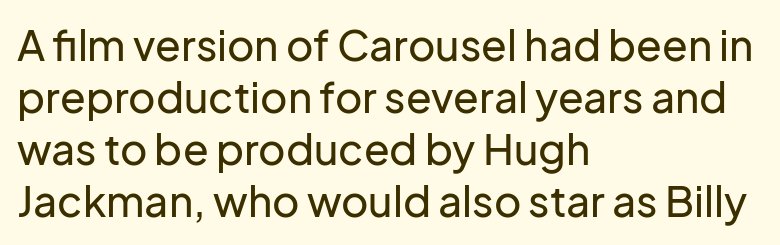
Q: Is the text italic (slanted)? A: No, it is upright.
Q: Is the typeface a serif or a sans-serif typeface? A: Sans-serif.
Q: Is the text underlined? A: No.
Q: How is the paragraph aligned? A: Left-aligned.
Q: Is the spacing between letters normal or unusually wide? A: Normal.
Q: Width (condensed, normal, or wide)? A: Normal.
Q: Stroke contrast? A: Low.
Q: x-height? A: Medium.
Q: Monospaced? A: No.
